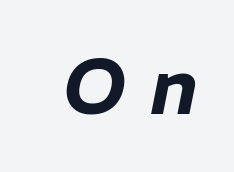
The passage shown is typed in a proportional face where columns would drift. Glance below the letters and you will spot only blank space. Designer's note — italics engaged. Each word looks stretched out because of the extra space between its letters.
